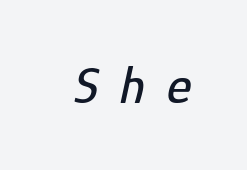
The image shows 53 px condensed type, italic (leaning right); set unusually wide letter spacing (+0.41 em), not underlined; low stroke contrast and a medium x-height.
